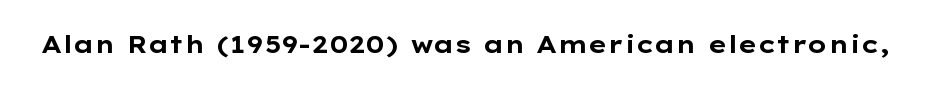
What stands out about the letter spacing? Nothing — it is the standard amount. Upright lettering throughout. Bold? Absolutely — the strokes are thick and heavy. The glyphs are unaccompanied by any horizontal stroke below them.
